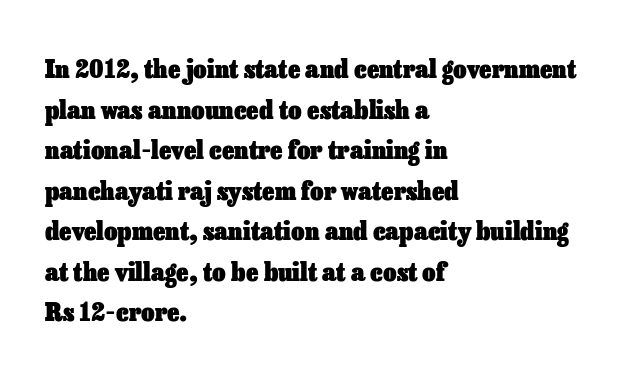
The image shows 26 px bold type, upright; set left-aligned, normal line spacing (1.56x), normal letter spacing, not underlined.
